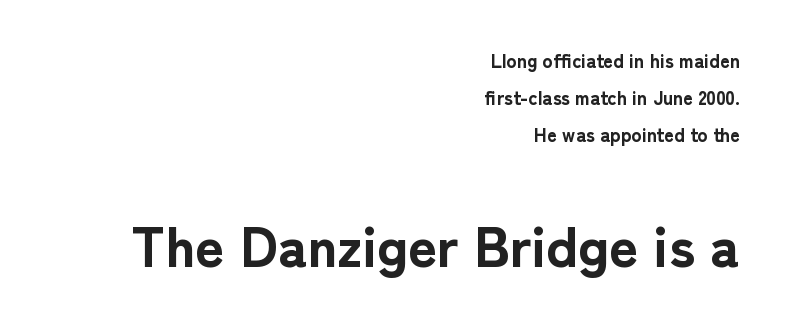
The designer dialed line spacing up above the default. Compare the two chunks: the lower has the greater cap height. The baseline area is clear. The type is set solid horizontally, with unmodified tracking. If you drew a ruler down the right edge, every line would touch it. Weight: bold.
